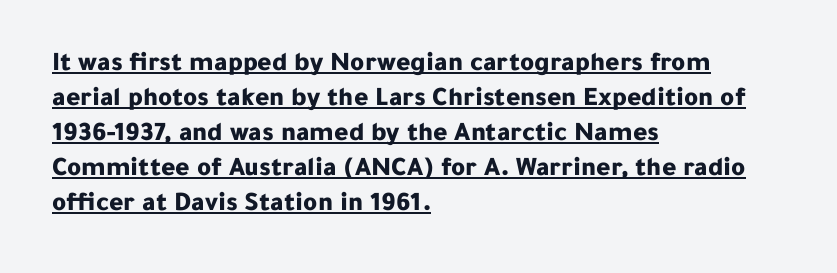
The image shows 27 px bold type, upright; set left-aligned, normal line spacing (1.3x), normal letter spacing, underlined.
